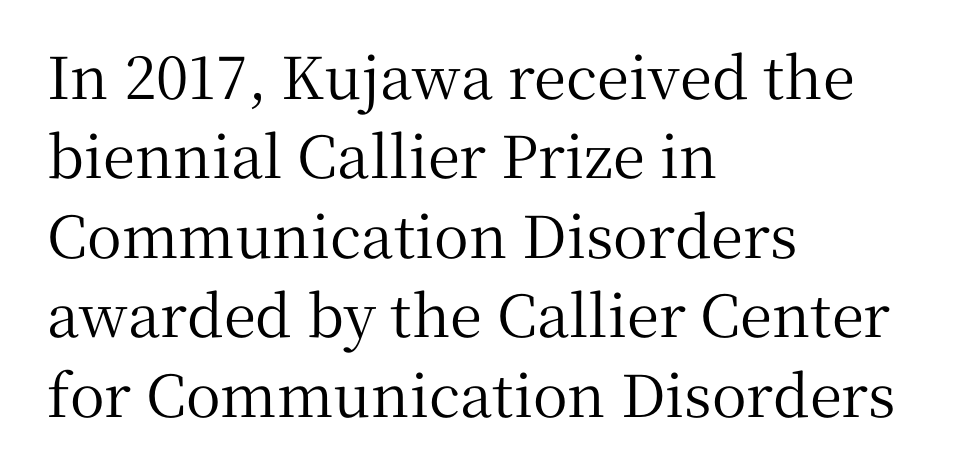
Q: Is the text italic (slanted)? A: No, it is upright.
Q: Is the typeface a serif or a sans-serif typeface? A: Serif.
Q: Is the text underlined? A: No.
Q: How is the paragraph aligned? A: Left-aligned.
Q: Is the spacing between letters normal or unusually wide? A: Normal.
Q: Is the spacing between lines tight, normal or loose? A: Normal.
Q: Width (condensed, normal, or wide)? A: Normal.
Q: Stroke contrast? A: Medium.
Q: x-height? A: Medium.
Q: Monospaced? A: No.
